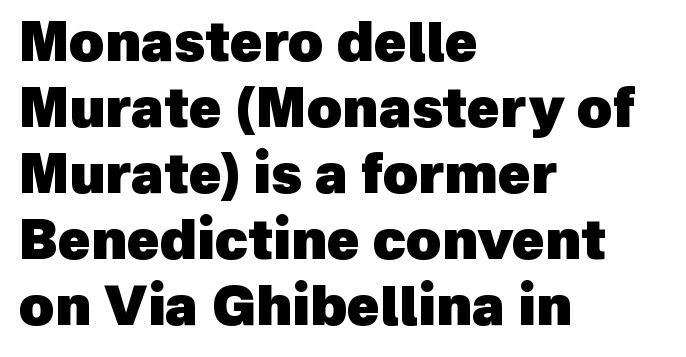
The image shows 54 px heavy sans-serif type; set left-aligned, line spacing 1.22x, normal letter spacing, not underlined; a medium x-height.
